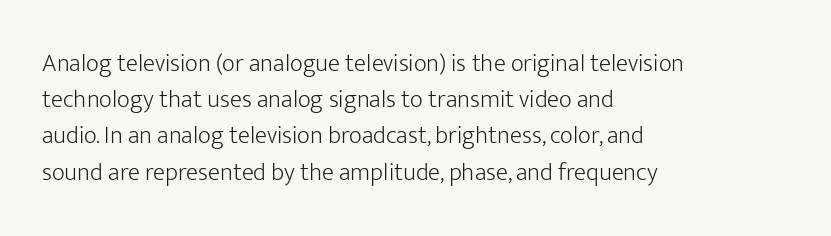
{"italic": "no", "bold": "no", "underline": "no", "align": "left", "line_spacing": "normal", "line_spacing_ratio": 1.45, "letter_spacing": "normal", "letter_spacing_em": 0.0, "glyph_px": 25}
